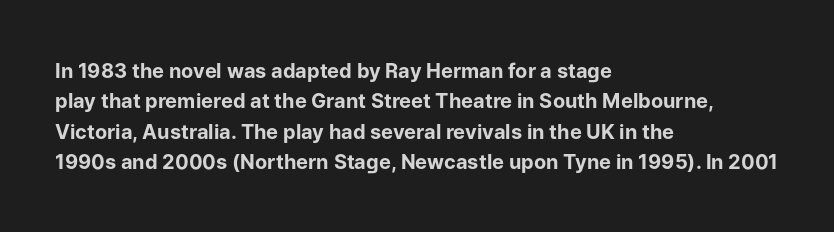
Q: Is the text bold? A: Yes.
Q: Is the text italic (slanted)? A: No, it is upright.
Q: Is the text underlined? A: No.
Q: How is the paragraph aligned? A: Left-aligned.
Q: Is the spacing between letters normal or unusually wide? A: Normal.
Q: Is the spacing between lines tight, normal or loose? A: Normal.
